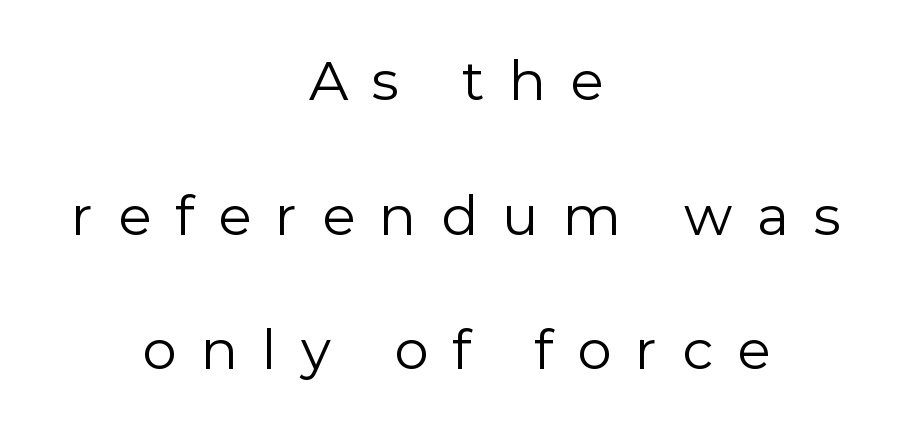
The image shows 55 px regular-weight sans-serif type, upright; set centered, loose line spacing (2.45x), unusually wide letter spacing (+0.44 em), not underlined; a medium x-height.
